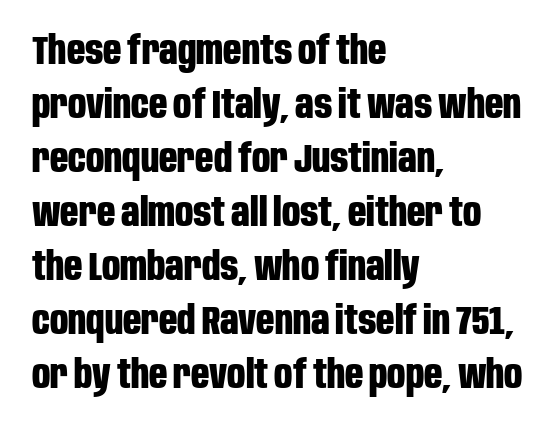
Q: Is the text bold? A: Yes.
Q: Is the text italic (slanted)? A: No, it is upright.
Q: Is the typeface a serif or a sans-serif typeface? A: Sans-serif.
Q: Is the text underlined? A: No.
Q: How is the paragraph aligned? A: Left-aligned.
Q: Is the spacing between letters normal or unusually wide? A: Normal.
Q: Is the spacing between lines tight, normal or loose? A: Normal.
Q: Width (condensed, normal, or wide)? A: Condensed.
Q: Stroke contrast? A: Low.
Q: x-height? A: Large.
Q: Monospaced? A: No.
